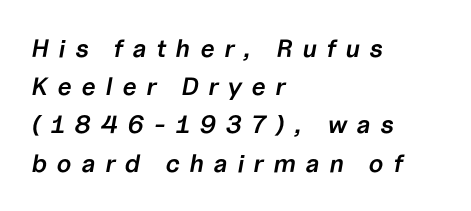
The image shows 25 px text type, italic (leaning right); set left-aligned, normal line spacing (1.53x), unusually wide letter spacing (+0.39 em), not underlined.
